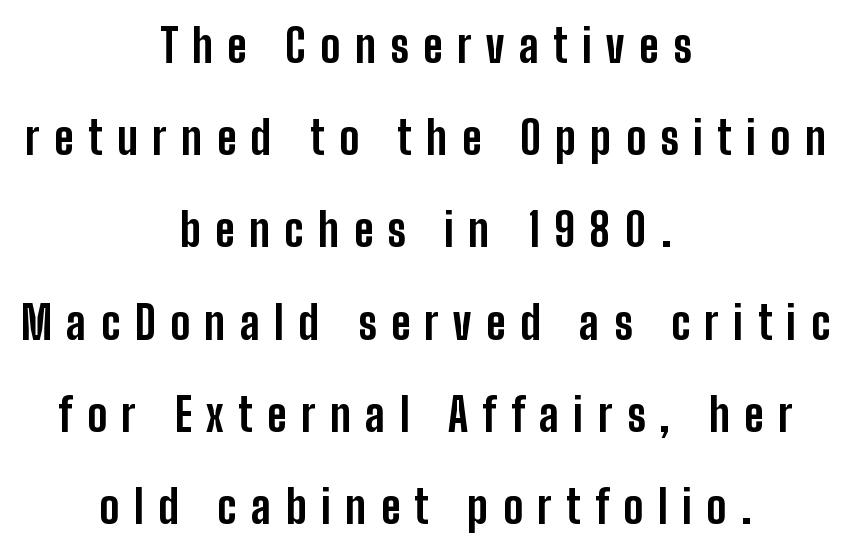
Which margin do the lines hug? Neither — every line sits in the middle. Looks like regular typesetting: each glyph gets only the width it needs. These lines carry a lot of weight — the face is fully bold. Do the letters lean? They stand straight. This rendering widens character spacing well past its baseline value.
